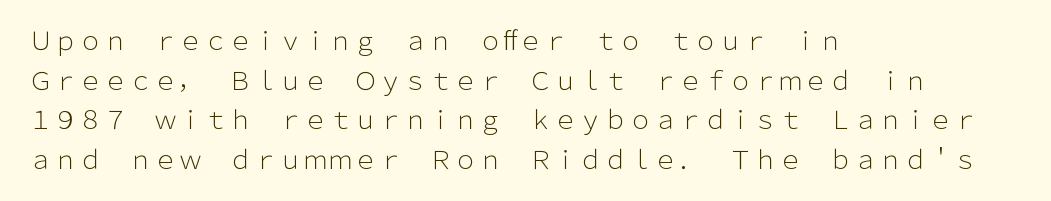
No italicization has been applied; the sample stays upright. Which margin do the lines hug? The left one — the right edge is uneven. Interline gaps are of average width in this sample. Descender tails drop into unmarked territory.
